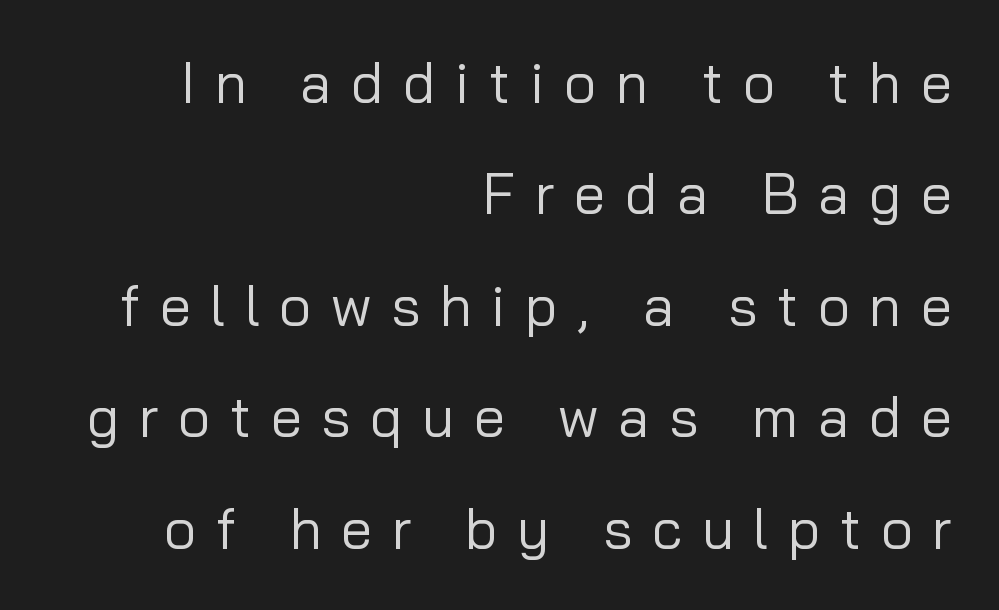
{"serif": "no", "italic": "no", "bold": "no", "weight": "regular", "width": "normal", "stroke_contrast": "low", "x_height": "medium", "monospaced": "no", "underline": "no", "align": "right", "line_spacing": "loose", "line_spacing_ratio": 1.99, "letter_spacing": "wide", "letter_spacing_em": 0.35, "glyph_px": 56}
